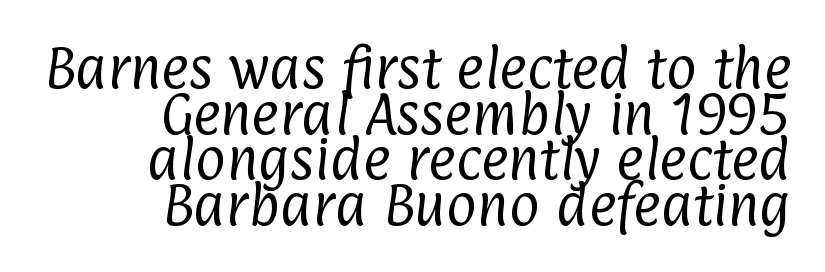
{"serif": "no", "bold": "no", "weight": "regular", "width": "condensed", "stroke_contrast": "low", "x_height": "medium", "monospaced": "no", "underline": "no", "align": "right", "line_spacing": "tight", "line_spacing_ratio": 0.97, "letter_spacing": "normal", "letter_spacing_em": 0.0, "glyph_px": 47}
